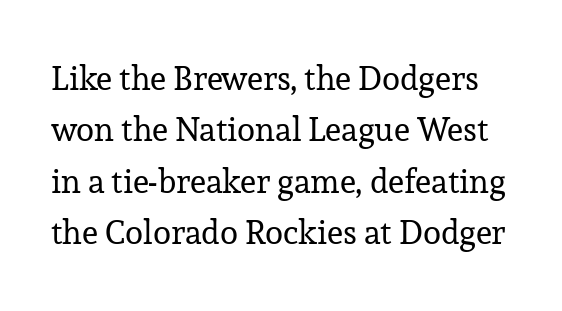
The image shows 33 px regular-weight serif type, upright; set normal line spacing (1.56x), normal letter spacing, not underlined; low stroke contrast and a medium x-height.
